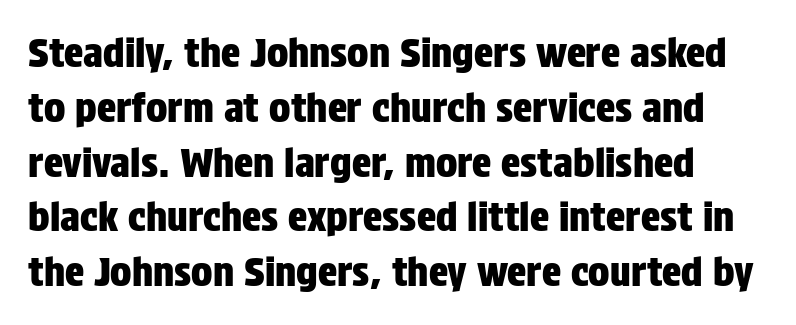
The image shows 40 px condensed sans-serif type, upright; set normal line spacing (1.37x), normal letter spacing, not underlined; low stroke contrast and a large x-height.
